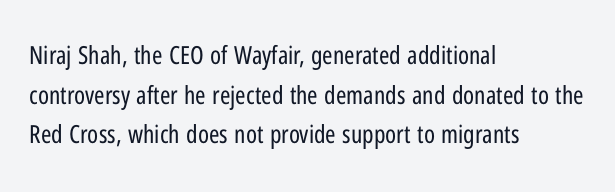
{"italic": "no", "bold": "no", "underline": "no", "align": "left", "line_spacing": "normal", "line_spacing_ratio": 1.59, "letter_spacing": "normal", "letter_spacing_em": 0.0, "glyph_px": 25}
